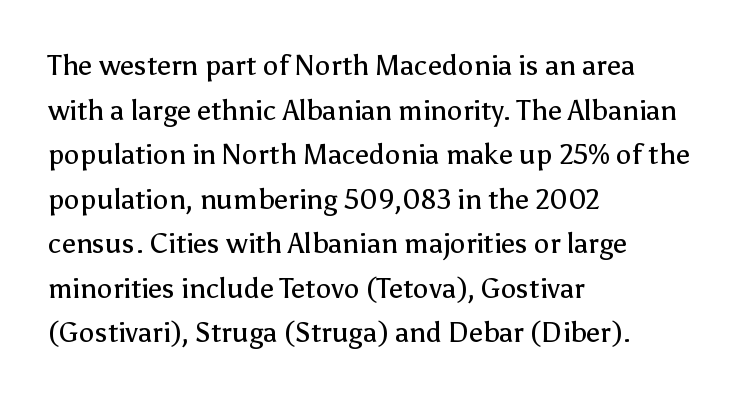
{"serif": "no", "italic": "no", "bold": "no", "weight": "regular", "width": "normal", "stroke_contrast": "low", "x_height": "medium", "monospaced": "no", "underline": "no", "align": "left", "line_spacing": "normal", "line_spacing_ratio": 1.59, "letter_spacing": "normal", "letter_spacing_em": 0.0, "glyph_px": 28}
